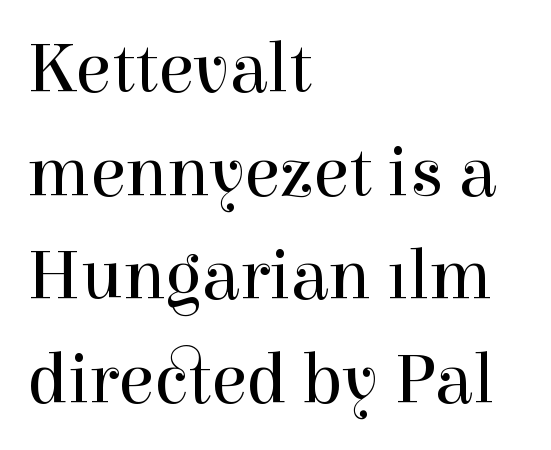
Which margin do the lines hug? The left one — the right edge is uneven. Each word holds together tightly as a unit, with standard inter-letter gaps. Is the type heavy? It reads as light-to-regular instead. Ascenders rise straight up at ninety degrees. A serif font was chosen for this passage. Varying glyph widths throughout — classic text-font behaviour.
